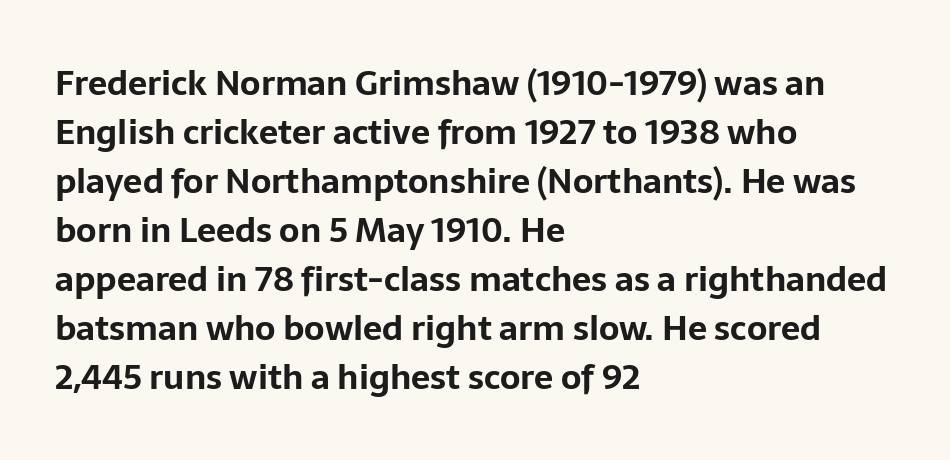
The image shows 34 px bold sans-serif type, upright; set left-aligned, normal line spacing (1.44x), normal letter spacing, not underlined; low stroke contrast and a medium x-height.
